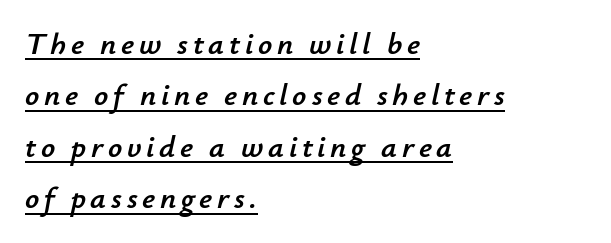
The image shows 31 px text type, italic (leaning right); set left-aligned, normal line spacing (1.66x), underlined; low stroke contrast and a small x-height.
